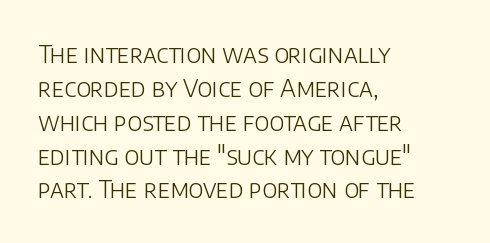
Q: Is the text bold? A: No.
Q: Is the text italic (slanted)? A: No, it is upright.
Q: Is the text underlined? A: No.
Q: How is the paragraph aligned? A: Left-aligned.
Q: Is the spacing between letters normal or unusually wide? A: Normal.
Q: Is the spacing between lines tight, normal or loose? A: Normal.
